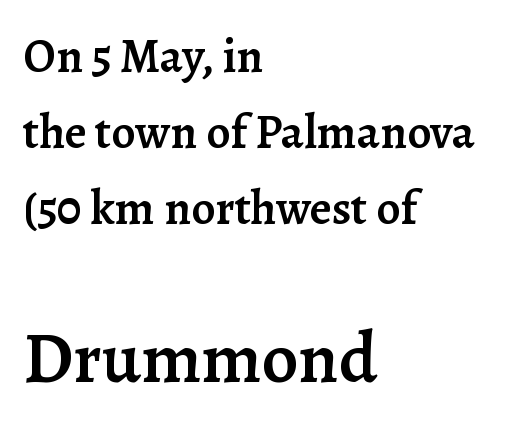
Posture: upright roman. The designer left line spacing at the default. Does the type have serifs? Yes, each stem ends in a small foot. Its strokes are somewhat broadened, the hallmark of semibold type.
